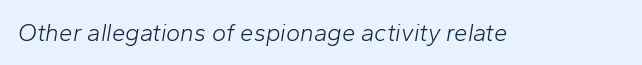
{"italic": "yes", "lean": "right", "slant_degrees": 10, "bold": "no", "underline": "no", "letter_spacing": "normal", "letter_spacing_em": 0.0, "glyph_px": 24}
